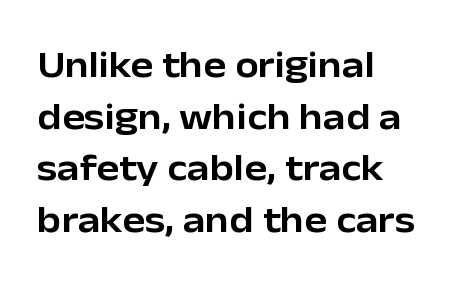
Q: Is the text italic (slanted)? A: No, it is upright.
Q: Is the typeface a serif or a sans-serif typeface? A: Sans-serif.
Q: Is the text underlined? A: No.
Q: How is the paragraph aligned? A: Left-aligned.
Q: Is the spacing between letters normal or unusually wide? A: Normal.
Q: Is the spacing between lines tight, normal or loose? A: Normal.
Q: Width (condensed, normal, or wide)? A: Normal.
Q: Stroke contrast? A: Low.
Q: x-height? A: Medium.
Q: Monospaced? A: No.
